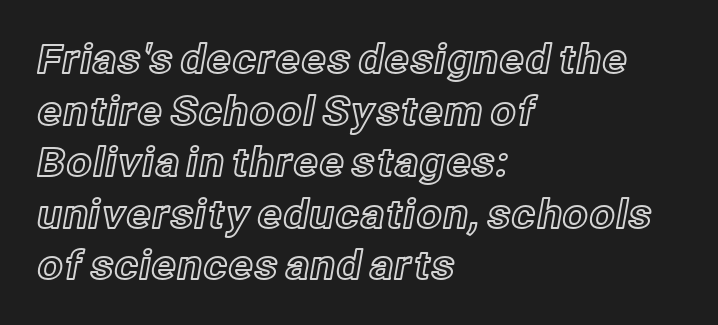
The image shows 40 px text type; set left-aligned, normal line spacing (1.29x), normal letter spacing, not underlined; a medium x-height.
